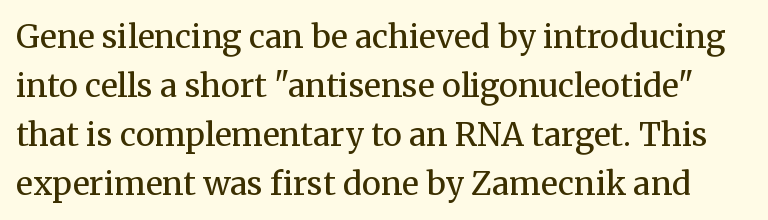
{"serif": "yes", "italic": "no", "bold": "no", "weight": "regular", "width": "normal", "stroke_contrast": "medium", "x_height": "medium", "monospaced": "no", "underline": "no", "line_spacing": "normal", "line_spacing_ratio": 1.53, "letter_spacing": "normal", "letter_spacing_em": 0.0, "glyph_px": 32}
